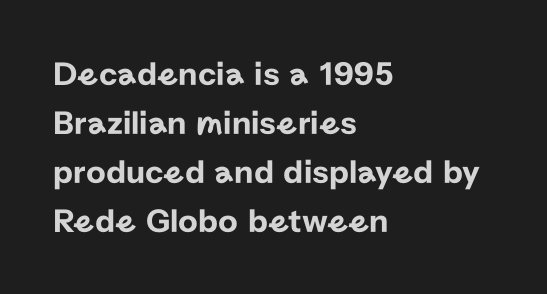
Q: Is the text italic (slanted)? A: No, it is upright.
Q: Is the typeface a serif or a sans-serif typeface? A: Sans-serif.
Q: Is the text underlined? A: No.
Q: How is the paragraph aligned? A: Left-aligned.
Q: Is the spacing between letters normal or unusually wide? A: Normal.
Q: Is the spacing between lines tight, normal or loose? A: Normal.
Q: Width (condensed, normal, or wide)? A: Normal.
Q: Stroke contrast? A: Low.
Q: x-height? A: Medium.
Q: Monospaced? A: No.
